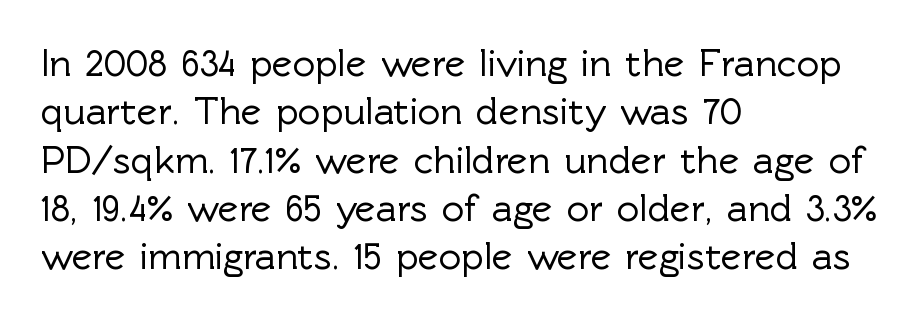
The image shows 39 px sans-serif type, upright; set left-aligned, line spacing 1.24x, normal letter spacing, not underlined; a medium x-height.
